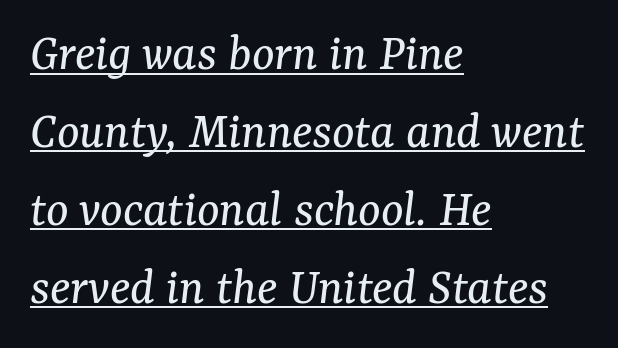
Q: Is the text bold? A: No.
Q: Is the text italic (slanted)? A: Yes, it leans right by about 7 degrees.
Q: Is the typeface a serif or a sans-serif typeface? A: Serif.
Q: Is the text underlined? A: Yes.
Q: How is the paragraph aligned? A: Left-aligned.
Q: Is the spacing between letters normal or unusually wide? A: Normal.
Q: Is the spacing between lines tight, normal or loose? A: Normal.
Q: Width (condensed, normal, or wide)? A: Normal.
Q: Stroke contrast? A: Medium.
Q: x-height? A: Medium.
Q: Monospaced? A: No.
